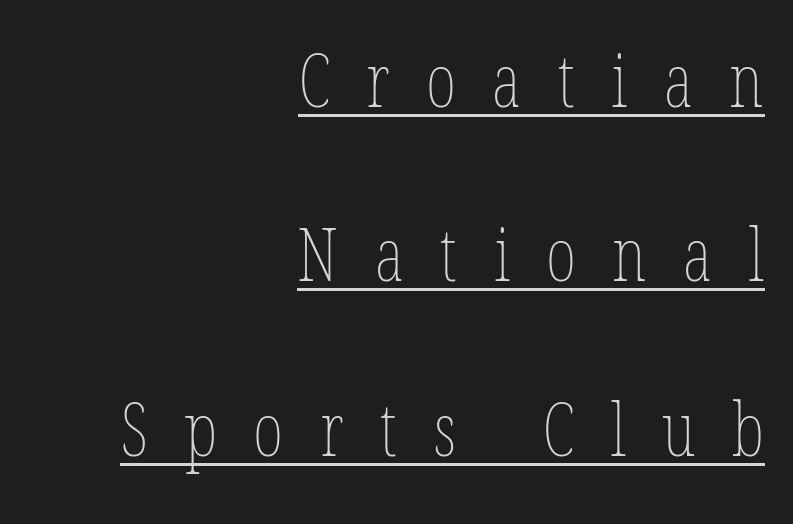
{"italic": "no", "bold": "no", "weight": "thin", "width": "condensed", "stroke_contrast": "low", "x_height": "medium", "monospaced": "no", "underline": "yes", "align": "right", "line_spacing": "loose", "line_spacing_ratio": 2.39, "letter_spacing": "wide", "letter_spacing_em": 0.5, "glyph_px": 73}
